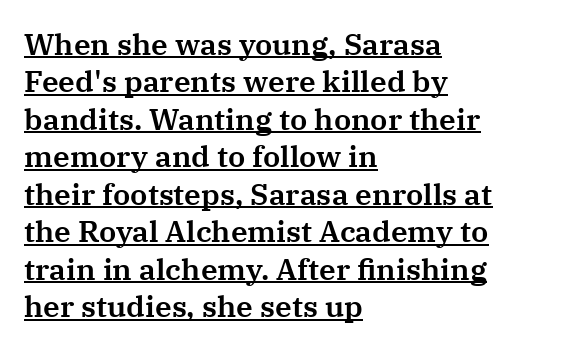
Q: Is the text italic (slanted)? A: No, it is upright.
Q: Is the typeface a serif or a sans-serif typeface? A: Serif.
Q: Is the text underlined? A: Yes.
Q: How is the paragraph aligned? A: Left-aligned.
Q: Is the spacing between letters normal or unusually wide? A: Normal.
Q: Is the spacing between lines tight, normal or loose? A: Normal.
Q: Width (condensed, normal, or wide)? A: Normal.
Q: Stroke contrast? A: Medium.
Q: x-height? A: Medium.
Q: Monospaced? A: No.
